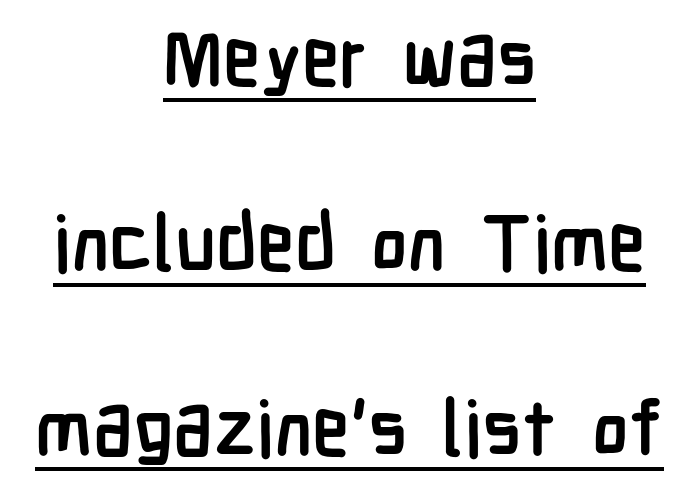
The image shows 77 px semibold, condensed sans-serif type, upright; set centered, loose line spacing (2.4x), normal letter spacing, underlined; low stroke contrast and a medium x-height.
